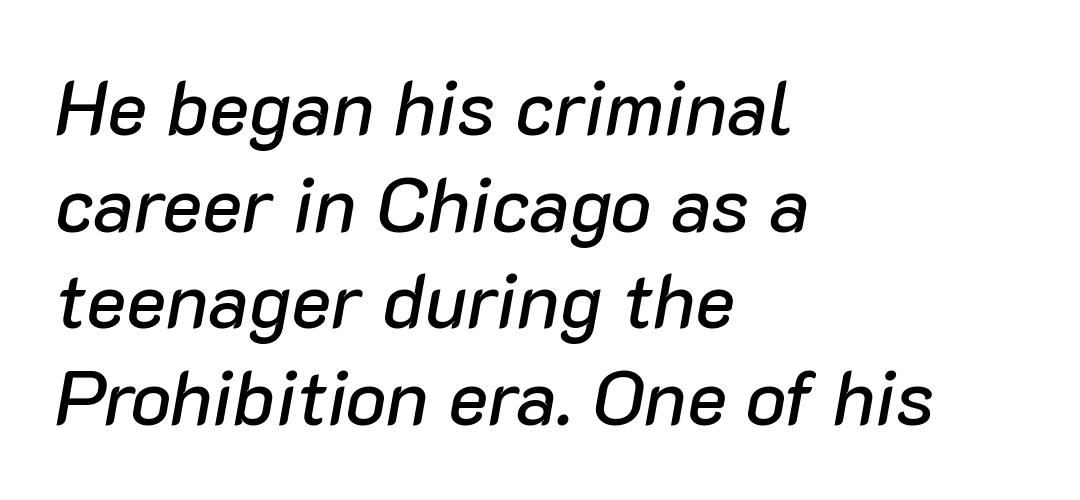
Unmarked baselines from the first word to the last. Tracking here is standard; glyphs follow each other at the usual distance. This is oblique type, the kind used for emphasis or titles. Rows of type keep a routine distance in the vertical direction. Spacing verdict: proportional, widths tailored to each character.
